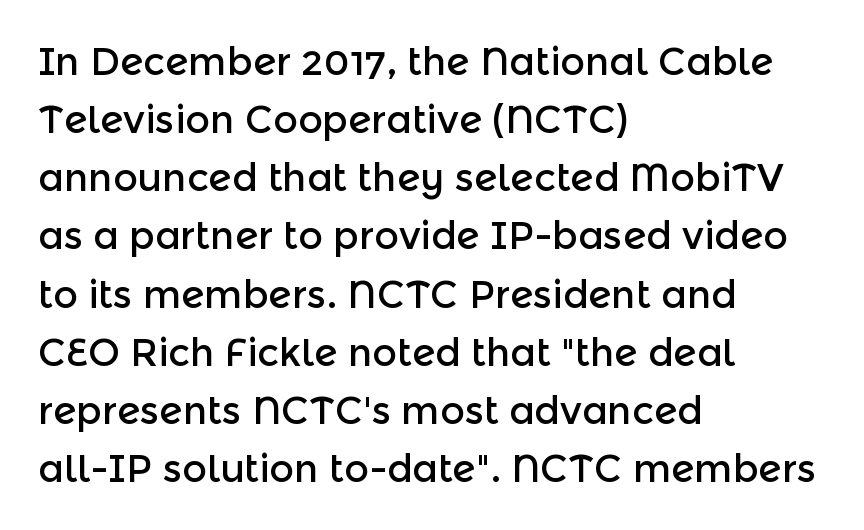
{"serif": "no", "italic": "no", "width": "normal", "x_height": "medium", "monospaced": "no", "underline": "no", "align": "left", "line_spacing": "normal", "line_spacing_ratio": 1.53, "letter_spacing": "normal", "letter_spacing_em": 0.0, "glyph_px": 38}
